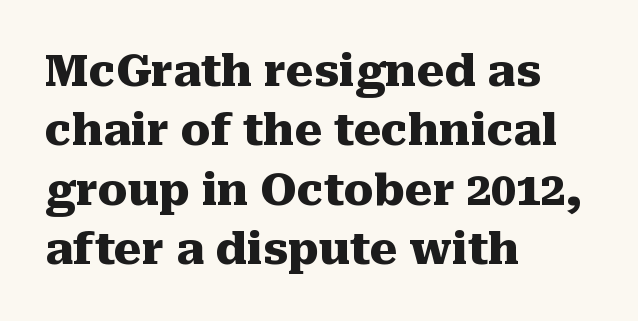
The image shows 44 px heavy serif type, upright; set left-aligned, normal line spacing (1.35x), normal letter spacing, not underlined; medium stroke contrast and a medium x-height.
